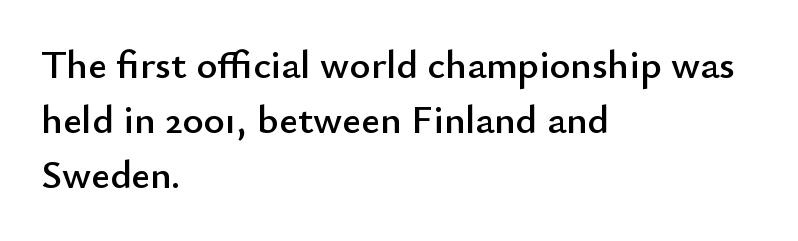
{"serif": "no", "italic": "no", "width": "normal", "stroke_contrast": "low", "x_height": "small", "monospaced": "no", "underline": "no", "align": "left", "line_spacing": "normal", "line_spacing_ratio": 1.37, "letter_spacing": "normal", "letter_spacing_em": 0.0, "glyph_px": 40}
